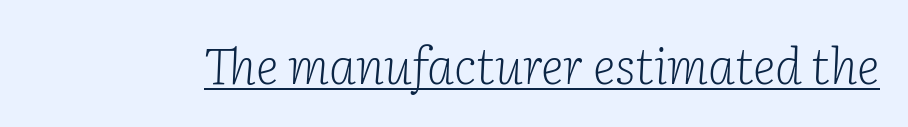
{"serif": "yes", "italic": "yes", "lean": "right", "slant_degrees": 2, "bold": "no", "weight": "light", "width": "normal", "stroke_contrast": "low", "x_height": "medium", "monospaced": "no", "underline": "yes", "letter_spacing": "normal", "letter_spacing_em": 0.0, "glyph_px": 49}
